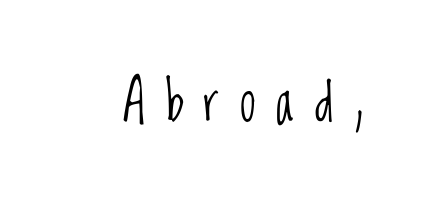
The image shows 57 px light, condensed sans-serif type, upright; set unusually wide letter spacing (+0.35 em), not underlined; low stroke contrast and a large x-height.
